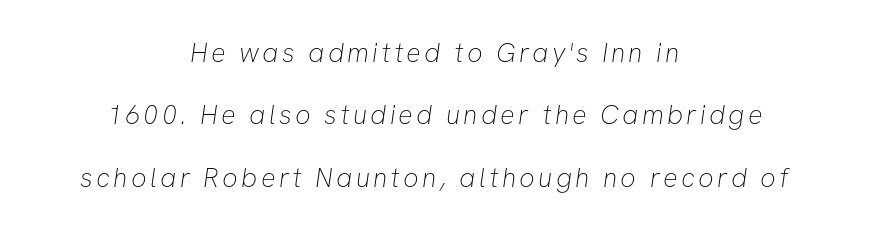
The image shows 27 px text type; set centered, loose line spacing (2.31x), not underlined.
